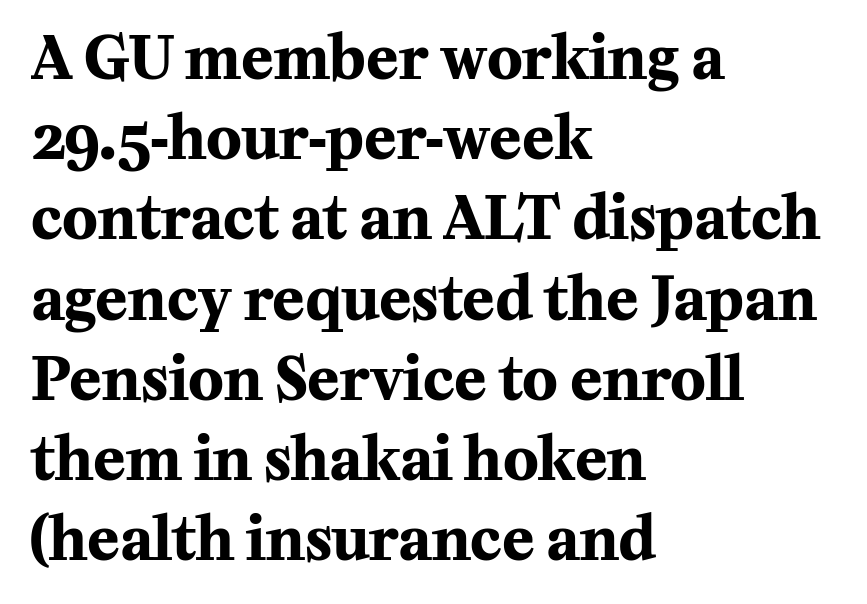
Q: Is the text bold? A: Yes.
Q: Is the text italic (slanted)? A: No, it is upright.
Q: Is the typeface a serif or a sans-serif typeface? A: Serif.
Q: Is the text underlined? A: No.
Q: How is the paragraph aligned? A: Left-aligned.
Q: Is the spacing between letters normal or unusually wide? A: Normal.
Q: Is the spacing between lines tight, normal or loose? A: Normal.
Q: Width (condensed, normal, or wide)? A: Normal.
Q: Stroke contrast? A: Medium.
Q: x-height? A: Medium.
Q: Monospaced? A: No.
